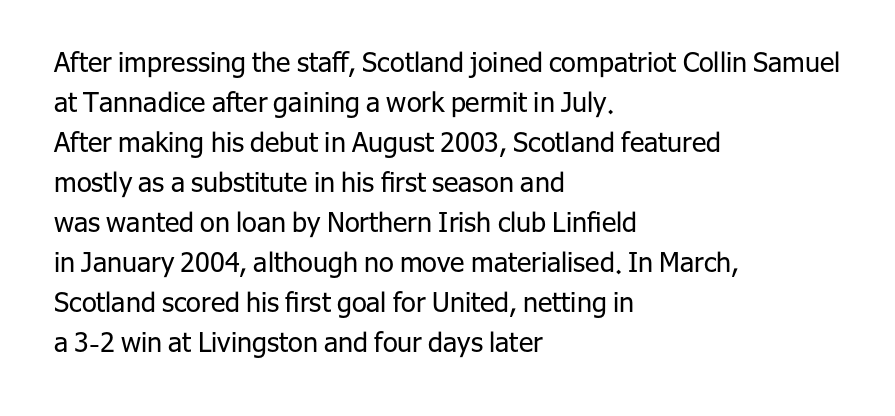
The image shows 27 px text type, upright; set left-aligned, normal line spacing (1.48x), normal letter spacing, not underlined.
